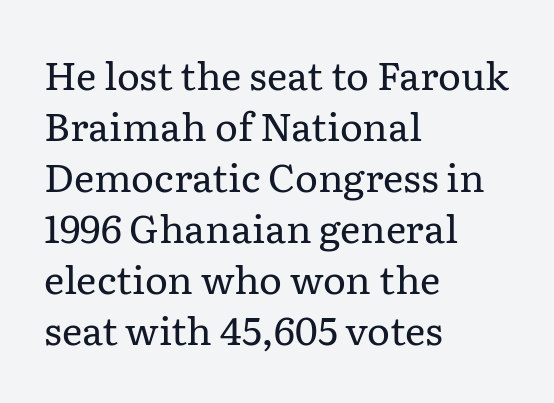
{"serif": "yes", "italic": "no", "bold": "no", "weight": "regular", "width": "normal", "stroke_contrast": "low", "x_height": "medium", "monospaced": "no", "underline": "no", "align": "left", "line_spacing": "normal", "line_spacing_ratio": 1.31, "letter_spacing": "normal", "letter_spacing_em": 0.0, "glyph_px": 39}
